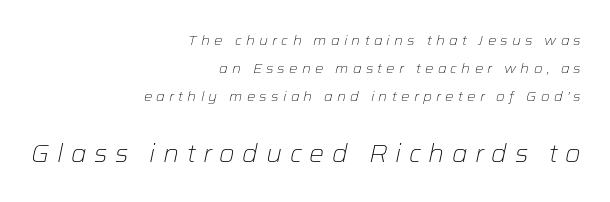
{"italic": "yes", "lean": "right", "slant_degrees": 12, "bold": "no", "underline": "no", "align": "right", "line_spacing": "loose", "line_spacing_ratio": 1.99, "letter_spacing": "wide", "letter_spacing_em": 0.3, "larger_block": "second", "size_ratio": 1.79, "glyph_px": 25}
